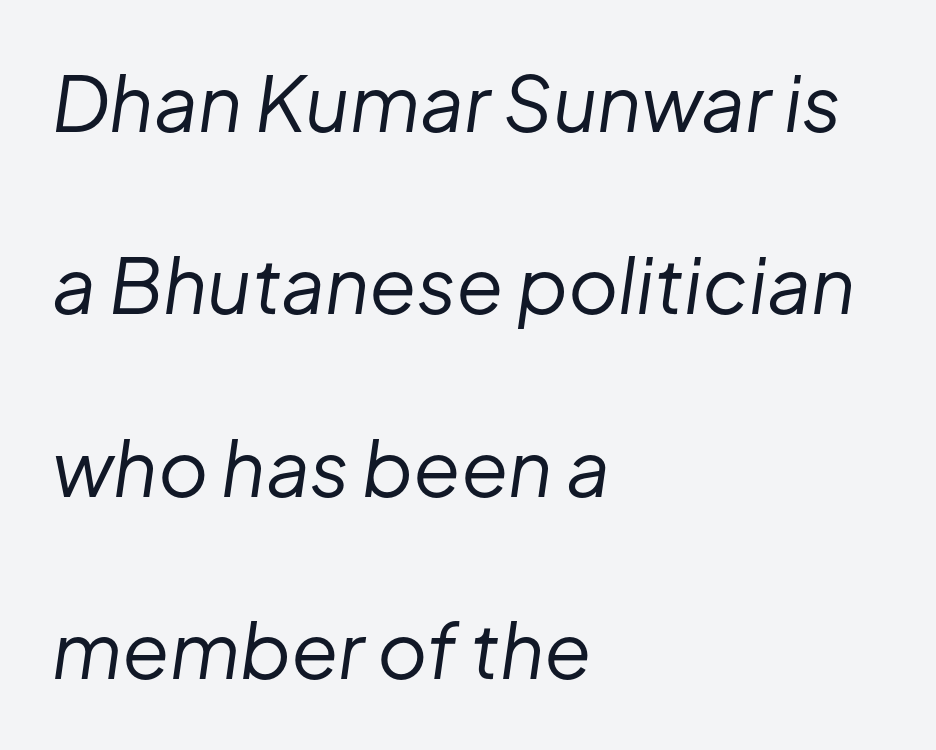
No letter is thick-stroked: the sample isn't bold. Short note: letters normally spaced. Horizontal bands of white between lines are thick stripes. The lettering tilts uniformly, giving the passage an italic look. Lines of text with bare space underneath.
